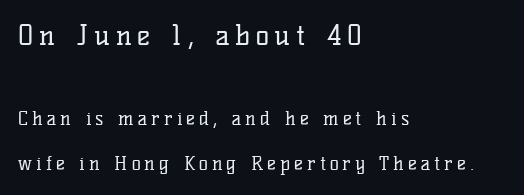
Varying glyph widths throughout — classic text-font behaviour. The first block has been scaled up relative to the second. Old-style or modern, the face here clearly has serifs. Heft: none added — not bold. The vertical gap from one line to the next is large. The lines are quadded left.
